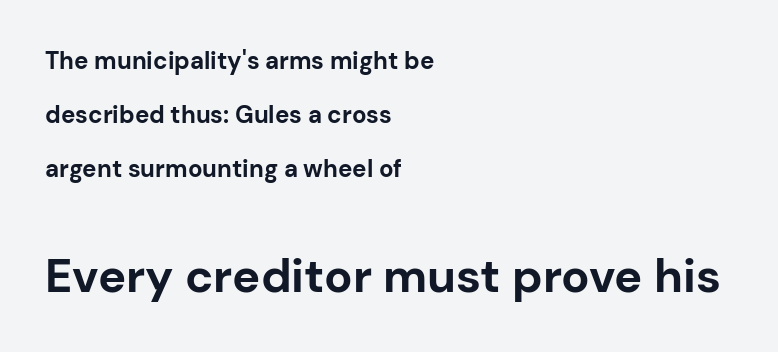
Does the leading feel generous? Absolutely, it's lavish. The passage shown begins with its smaller block and ends with its larger one. Spacing verdict: proportional, widths tailored to each character. The gap between lines stays unmarked. Is the block centered? No — it sits flush against the left margin. Every stem runs plumb, perpendicular to the baseline.
